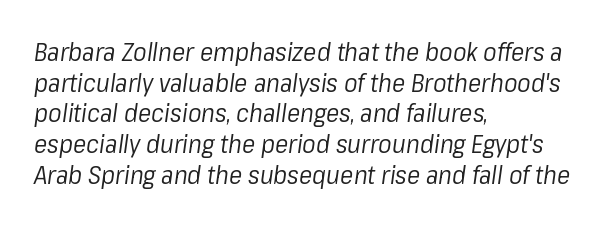
The whole block is typeset with a tilt. A clean baseline with only descenders dipping below it. The strokes carry an ordinary text weight at most. The rag falls on the right side of this text block.
